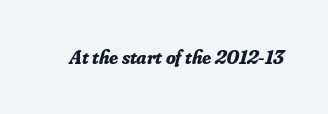
Rule under the text: the space is simply empty. Heft: maximum for text — a bold. Is the type slanted? Yes — the strokes lean at a clear angle. Tracking value appears to be zero — textbook default spacing.
